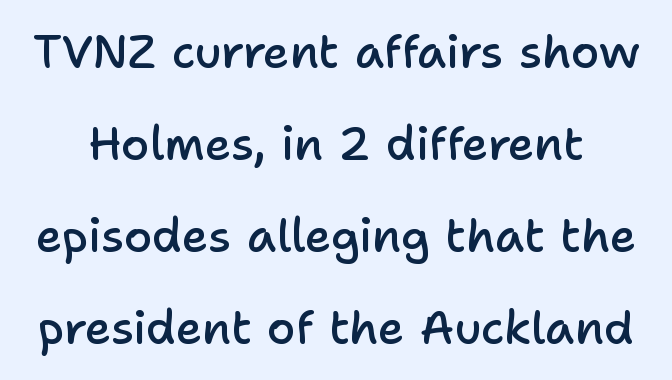
You could not count columns in this text — the font is proportionally spaced. These lines were composed using upright roman letters. Typographic density is moderately raised because the face is semibold. Nope, no serifs anywhere on these letters.
